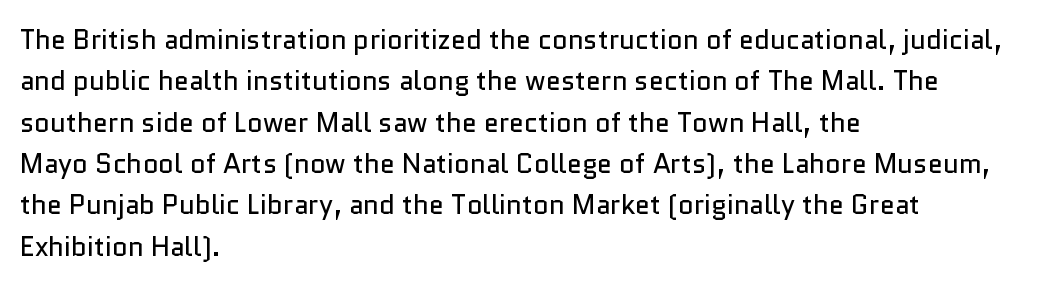
In terms of leading, this rendering sits right in the middle. The lettering stays uniformly vertical, giving the passage a roman look. Decoration check: the copy has no underline. The passage shown is not bold in any degree. How are the letters spaced? Ordinarily, with no added tracking.
